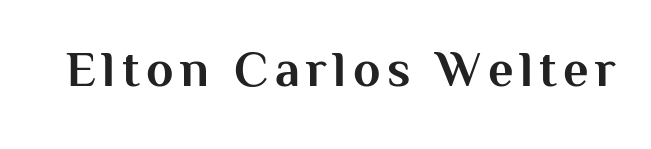
The image shows 50 px bold sans-serif type, upright; set not underlined; medium stroke contrast and a medium x-height.
